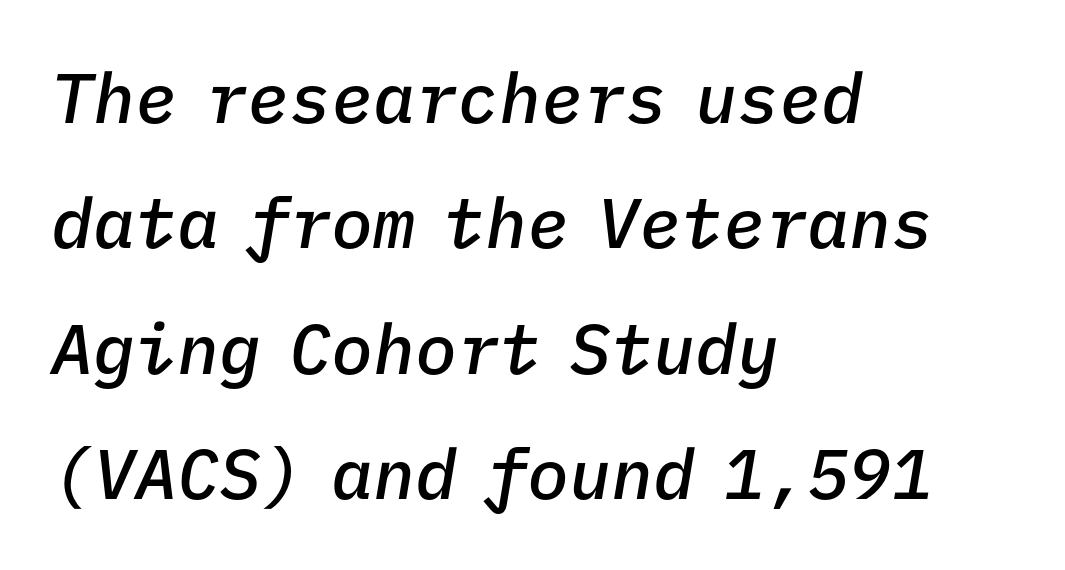
The image shows 70 px semibold type, italic (leaning right), monospaced; set left-aligned, line spacing 1.79x, normal letter spacing, not underlined; low stroke contrast and a medium x-height.
